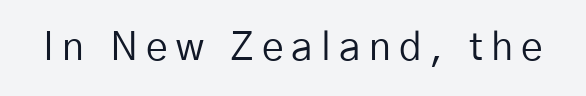
The image shows 39 px regular-weight sans-serif type, upright; set unusually wide letter spacing (+0.21 em), not underlined; low stroke contrast and a medium x-height.
